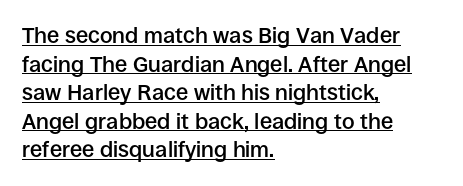
Q: Is the text bold? A: Semi-bold.
Q: Is the text italic (slanted)? A: No, it is upright.
Q: Is the text underlined? A: Yes.
Q: How is the paragraph aligned? A: Left-aligned.
Q: Is the spacing between letters normal or unusually wide? A: Normal.
Q: Is the spacing between lines tight, normal or loose? A: Normal.
